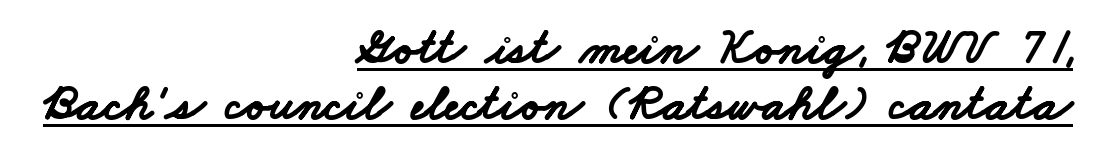
{"serif": "no", "bold": "yes", "weight": "bold", "width": "wide", "stroke_contrast": "low", "x_height": "small", "monospaced": "no", "underline": "yes", "align": "right", "line_spacing": "tight", "line_spacing_ratio": 1.09, "letter_spacing": "normal", "letter_spacing_em": 0.0, "glyph_px": 51}
